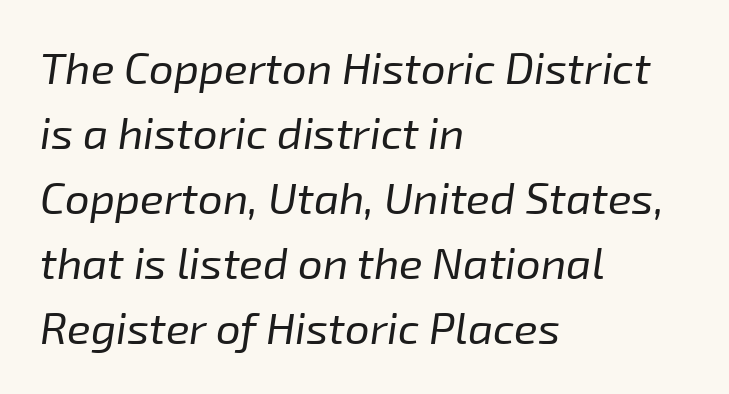
The image shows 44 px regular-weight type, italic (leaning right); set left-aligned, normal line spacing (1.48x), normal letter spacing, not underlined; low stroke contrast and a medium x-height.
